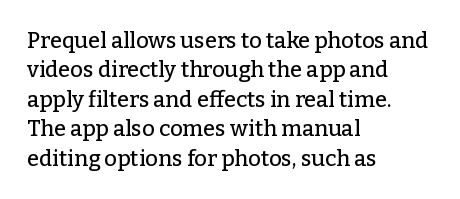
The image shows 22 px text type, upright; set left-aligned, normal line spacing (1.34x), normal letter spacing, not underlined.
